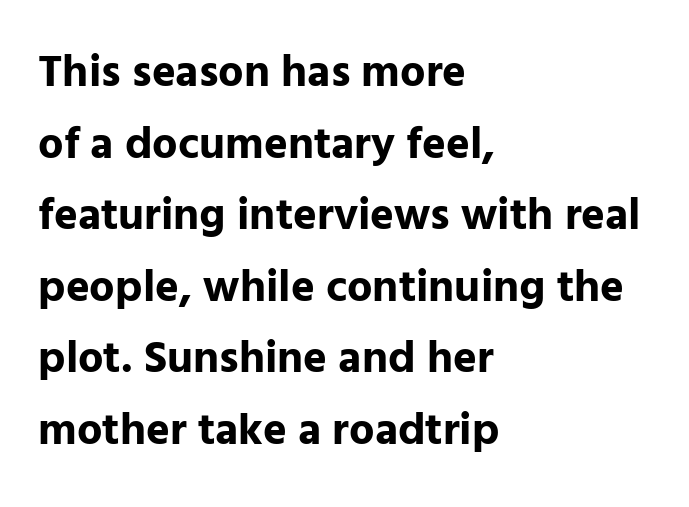
The image shows 45 px bold sans-serif type, upright; set left-aligned, normal line spacing (1.59x), normal letter spacing, not underlined; low stroke contrast and a medium x-height.
